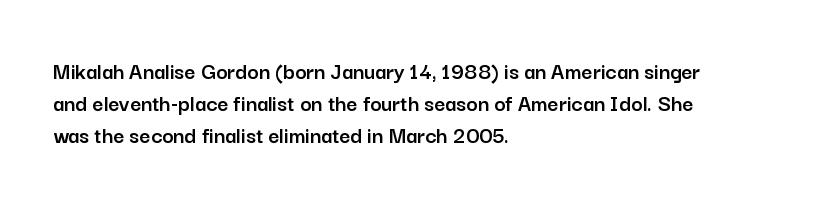
Just letters on the line, the space beneath them empty. Honestly, the row spacing looks completely unremarkable. No italicization has been applied; the sample stays upright. Teacher's note: observe the even left margin — that is flush-left alignment. Glyph-to-glyph distance matches everyday printed text.
